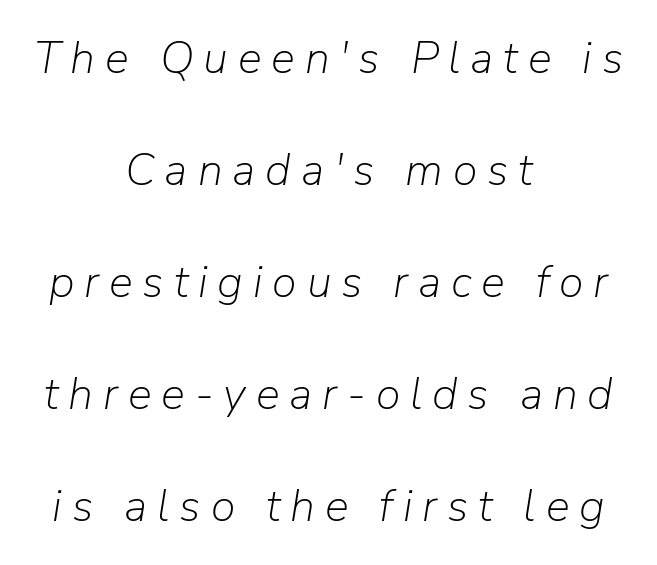
{"italic": "yes", "lean": "right", "slant_degrees": 9, "bold": "no", "weight": "light", "width": "normal", "stroke_contrast": "low", "x_height": "medium", "monospaced": "no", "underline": "no", "align": "center", "line_spacing": "loose", "line_spacing_ratio": 2.49, "letter_spacing": "wide", "letter_spacing_em": 0.22, "glyph_px": 45}
